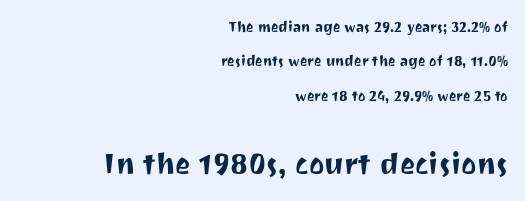
Horizontally, the lines are justified to the trailing edge only. In terms of letterform style, serifs are entirely absent. The tracking reads as untouched default to a designer's eye. The string is rendered with underlining switched off. You could not count columns in this text — the font is proportionally spaced. Tall strokes in this sample are plumb rather than angled.
